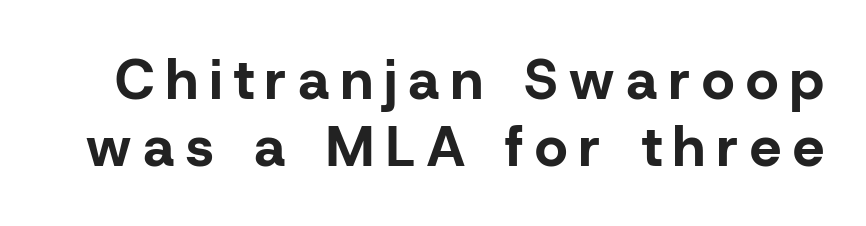
{"serif": "no", "italic": "no", "bold": "yes", "weight": "bold", "width": "normal", "stroke_contrast": "low", "x_height": "medium", "monospaced": "no", "underline": "no", "line_spacing_ratio": 1.19, "letter_spacing": "wide", "letter_spacing_em": 0.21, "glyph_px": 56}
